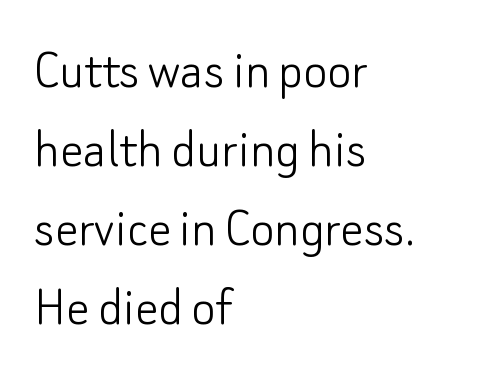
Q: Is the text bold? A: No.
Q: Is the text italic (slanted)? A: No, it is upright.
Q: Is the typeface a serif or a sans-serif typeface? A: Sans-serif.
Q: Is the text underlined? A: No.
Q: How is the paragraph aligned? A: Left-aligned.
Q: Is the spacing between letters normal or unusually wide? A: Normal.
Q: Is the spacing between lines tight, normal or loose? A: Normal.
Q: Width (condensed, normal, or wide)? A: Normal.
Q: Stroke contrast? A: Low.
Q: x-height? A: Small.
Q: Monospaced? A: No.
